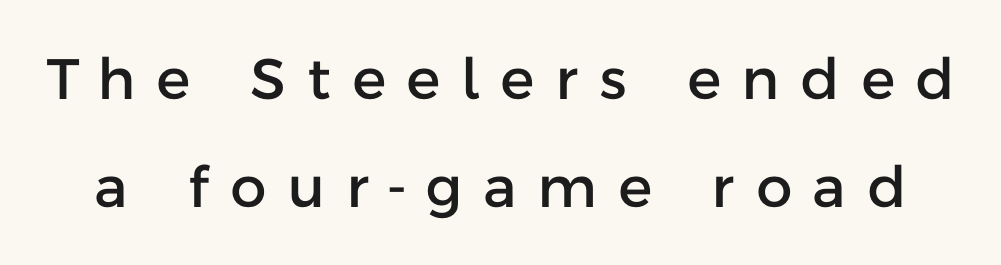
The image shows 57 px sans-serif type, upright; set line spacing 1.89x, unusually wide letter spacing (+0.38 em), not underlined; low stroke contrast and a medium x-height.
